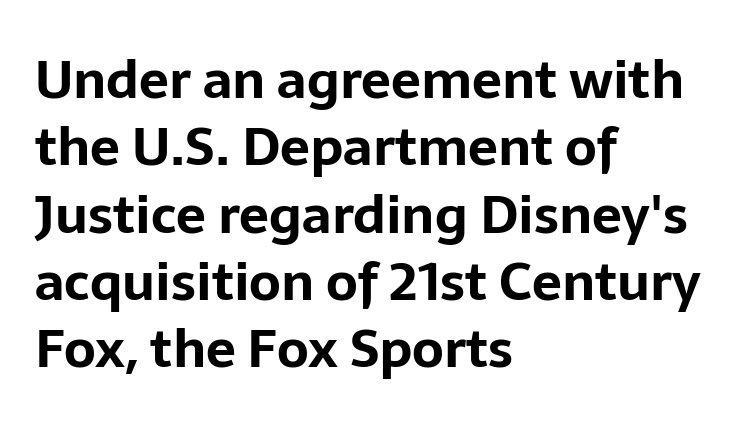
{"serif": "no", "italic": "no", "bold": "yes", "weight": "bold", "width": "normal", "stroke_contrast": "low", "x_height": "medium", "monospaced": "no", "underline": "no", "align": "left", "line_spacing": "normal", "line_spacing_ratio": 1.27, "letter_spacing": "normal", "letter_spacing_em": 0.0, "glyph_px": 53}
